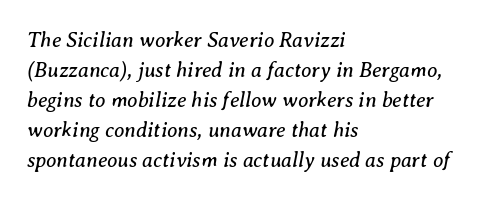
A typesetter would call this zero additional tracking. Leftover space on each line is placed entirely after the last word. A typesetter would mark this as italic. The passage shown stacks its lines at a standard gap. The zone under the glyphs is completely vacant.
